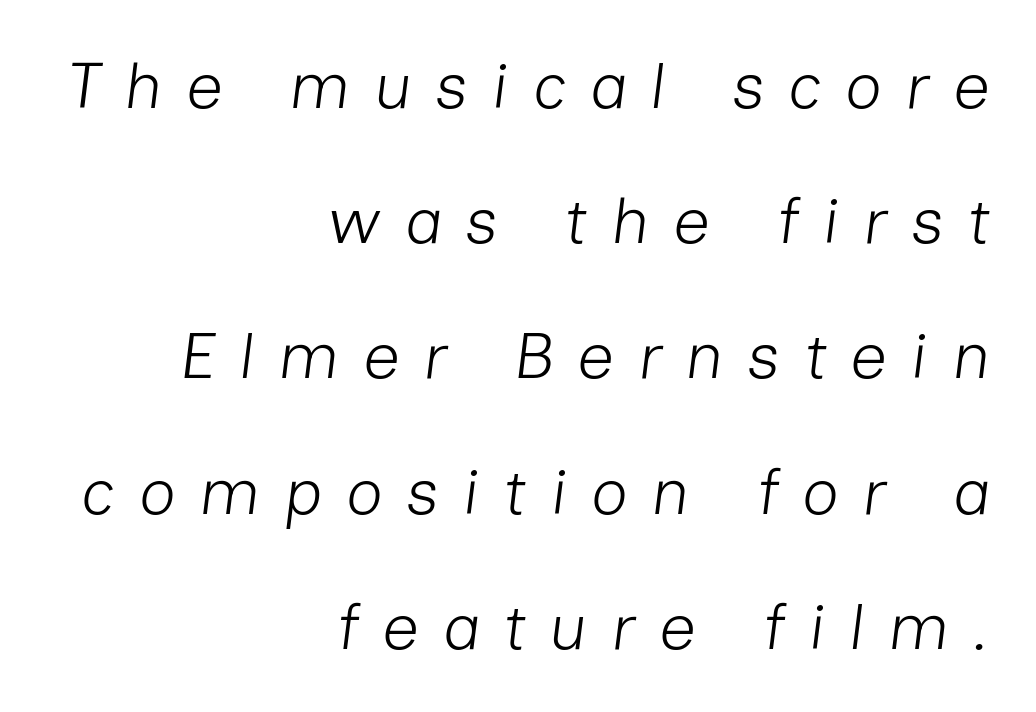
{"italic": "yes", "lean": "right", "slant_degrees": 7, "bold": "no", "weight": "light", "width": "normal", "stroke_contrast": "low", "x_height": "medium", "monospaced": "no", "underline": "no", "align": "right", "line_spacing": "loose", "line_spacing_ratio": 2.08, "letter_spacing": "wide", "letter_spacing_em": 0.36, "glyph_px": 65}
